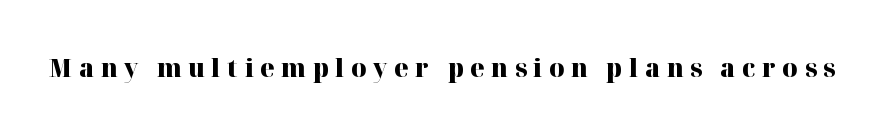
{"italic": "no", "bold": "yes", "underline": "no", "letter_spacing": "wide", "letter_spacing_em": 0.25, "glyph_px": 26}
